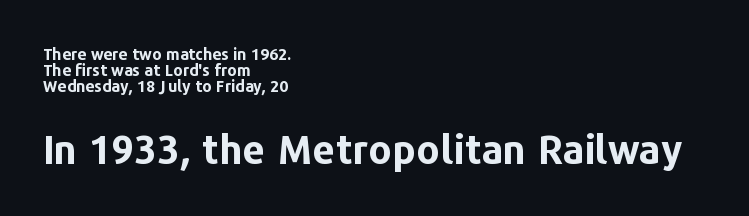
Q: Is the text bold? A: Yes.
Q: Is the text italic (slanted)? A: No, it is upright.
Q: Is the typeface a serif or a sans-serif typeface? A: Sans-serif.
Q: Is the text underlined? A: No.
Q: How is the paragraph aligned? A: Left-aligned.
Q: Is the spacing between letters normal or unusually wide? A: Normal.
Q: Is the spacing between lines tight, normal or loose? A: Tight.
Q: Which block of text is set in a larger size, the first (top) or the second (bottom)? A: The second (bottom) one.
Q: Width (condensed, normal, or wide)? A: Normal.
Q: Stroke contrast? A: Low.
Q: x-height? A: Medium.
Q: Monospaced? A: No.
